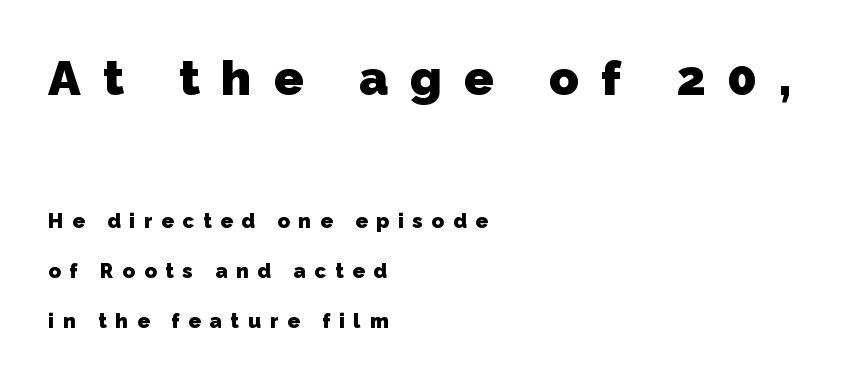
{"serif": "no", "bold": "yes", "weight": "heavy", "width": "normal", "stroke_contrast": "low", "x_height": "medium", "monospaced": "no", "underline": "no", "align": "left", "line_spacing": "loose", "line_spacing_ratio": 2.49, "letter_spacing": "wide", "letter_spacing_em": 0.45, "larger_block": "first", "size_ratio": 2.45, "glyph_px": 49}
